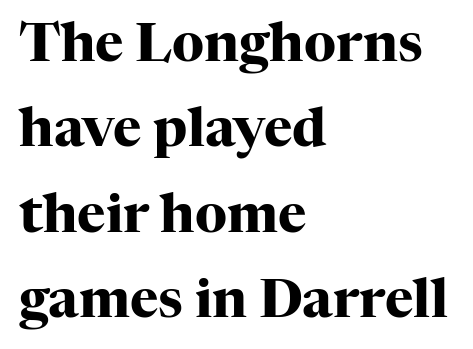
These lines sit exactly where default settings would place them. The face used here is proportionally spaced, like ordinary book or web type. The type sits square on the baseline with zero lean. This rendering employs a face with finishing strokes, i.e., a serif. Alignment: flush left.
